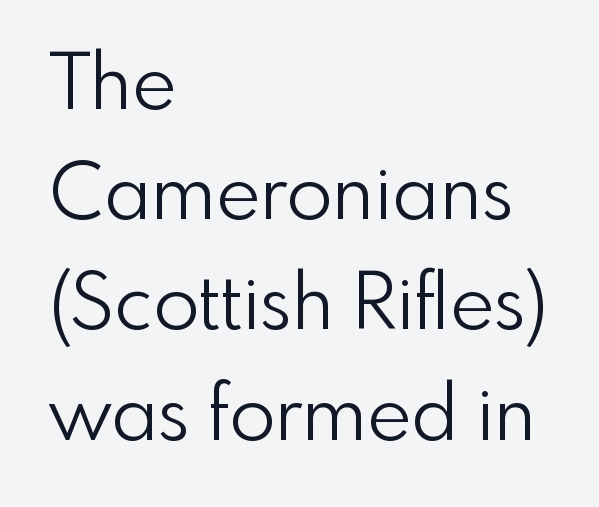
{"serif": "no", "italic": "no", "bold": "no", "weight": "light", "width": "normal", "x_height": "small", "monospaced": "no", "underline": "no", "align": "left", "line_spacing": "normal", "line_spacing_ratio": 1.45, "letter_spacing": "normal", "letter_spacing_em": 0.0, "glyph_px": 76}
